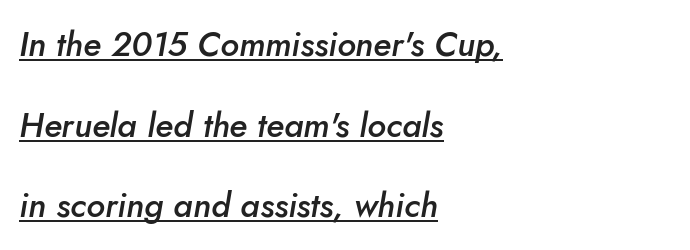
Q: Is the text bold? A: Semi-bold.
Q: Is the text italic (slanted)? A: Yes, it leans right by about 10 degrees.
Q: Is the text underlined? A: Yes.
Q: How is the paragraph aligned? A: Left-aligned.
Q: Is the spacing between letters normal or unusually wide? A: Normal.
Q: Is the spacing between lines tight, normal or loose? A: Loose.
Q: Width (condensed, normal, or wide)? A: Normal.
Q: Stroke contrast? A: Low.
Q: x-height? A: Small.
Q: Monospaced? A: No.
